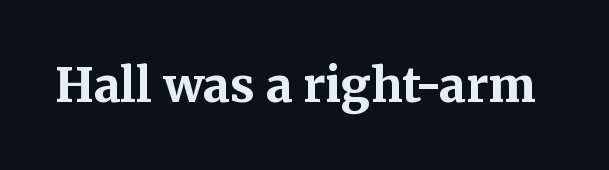
Q: Is the text bold? A: Yes.
Q: Is the text italic (slanted)? A: No, it is upright.
Q: Is the typeface a serif or a sans-serif typeface? A: Serif.
Q: Is the text underlined? A: No.
Q: Is the spacing between letters normal or unusually wide? A: Normal.
Q: Width (condensed, normal, or wide)? A: Normal.
Q: Stroke contrast? A: Medium.
Q: x-height? A: Medium.
Q: Monospaced? A: No.
